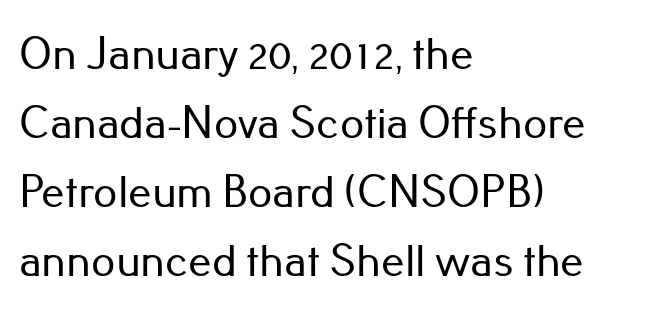
Spacing verdict: proportional, widths tailored to each character. Honestly, there is no underline to notice here at all. In terms of posture, this sample is upright. Does extra space separate the letters? No, they use regular spacing. The lines sit at an ordinary, default distance from one another.
